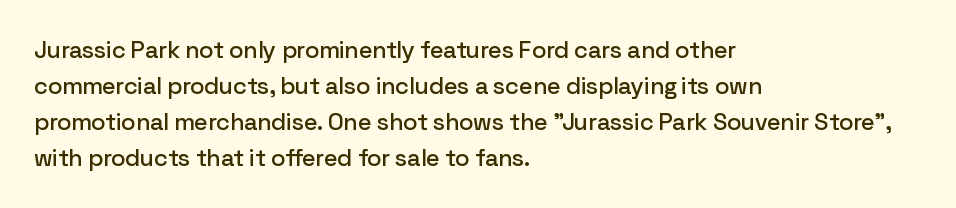
You can tell it's not italic because the verticals are truly vertical. Whoever set this chose a conventional vertical rhythm. The line texture is even and compact thanks to regular tracking. Each row of text sits above clean, open space.
